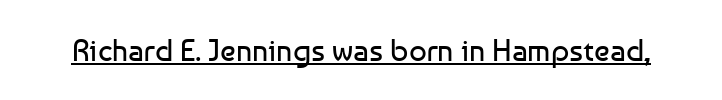
{"serif": "no", "italic": "no", "bold": "no", "weight": "regular", "width": "normal", "stroke_contrast": "low", "x_height": "medium", "monospaced": "no", "underline": "yes", "letter_spacing": "normal", "letter_spacing_em": 0.0, "glyph_px": 31}
